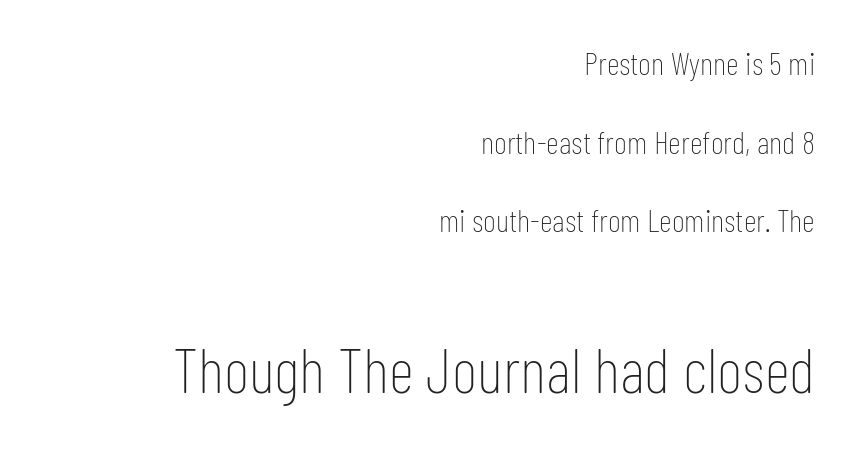
{"serif": "no", "italic": "no", "bold": "no", "weight": "thin", "width": "condensed", "stroke_contrast": "low", "x_height": "medium", "monospaced": "no", "underline": "no", "align": "right", "line_spacing": "loose", "line_spacing_ratio": 2.46, "letter_spacing": "normal", "letter_spacing_em": 0.0, "larger_block": "second", "size_ratio": 1.97, "glyph_px": 63}
